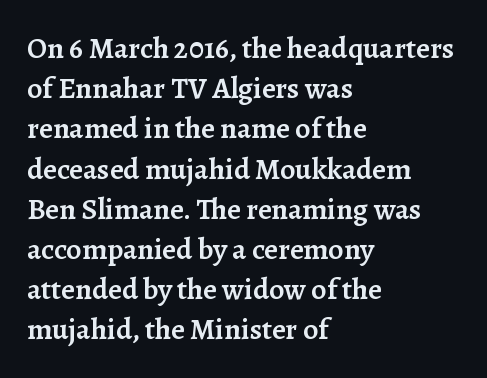
Italic: no, the glyphs are upright roman. Looks like regular typesetting: each glyph gets only the width it needs. The gaps between neighbouring characters are ordinary and unremarkable. Line starts are locked; line ends wander. The text was rendered using a seriffed face with decorative stroke endings. Whoever set this chose a conventional vertical rhythm.
